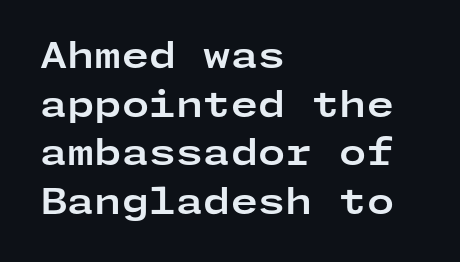
A full-strength bold gives these letters their thick strokes. Layout note: lines flush left. In terms of letterspacing, this is plain default setting. How would I describe the line gaps? Plain and ordinary. The baseline area is clear. Grotesque or geometric, the face here clearly has no serifs.
